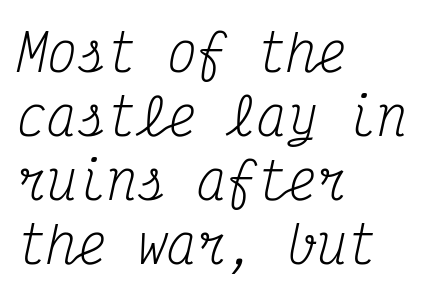
The image shows 50 px regular-weight, condensed serif type, italic (leaning right), monospaced; set left-aligned, normal line spacing (1.28x), normal letter spacing, not underlined; medium stroke contrast and a medium x-height.
